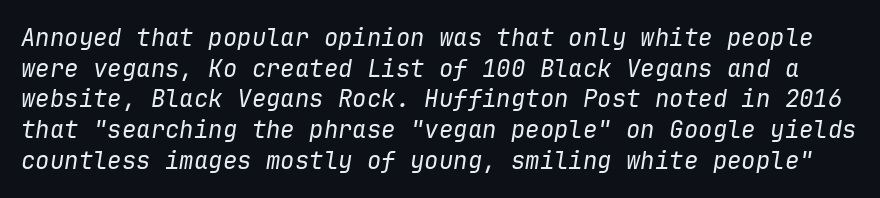
Q: Is the text bold? A: No.
Q: Is the text italic (slanted)? A: Yes, it leans right by about 9 degrees.
Q: Is the text underlined? A: No.
Q: Is the spacing between letters normal or unusually wide? A: Normal.
Q: Is the spacing between lines tight, normal or loose? A: Normal.
